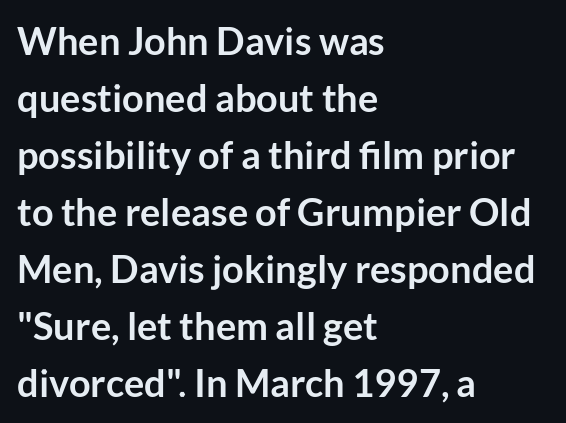
Q: Is the text bold? A: Yes.
Q: Is the text italic (slanted)? A: No, it is upright.
Q: Is the typeface a serif or a sans-serif typeface? A: Sans-serif.
Q: Is the text underlined? A: No.
Q: How is the paragraph aligned? A: Left-aligned.
Q: Is the spacing between letters normal or unusually wide? A: Normal.
Q: Is the spacing between lines tight, normal or loose? A: Normal.
Q: Width (condensed, normal, or wide)? A: Normal.
Q: Stroke contrast? A: Low.
Q: x-height? A: Medium.
Q: Monospaced? A: No.
